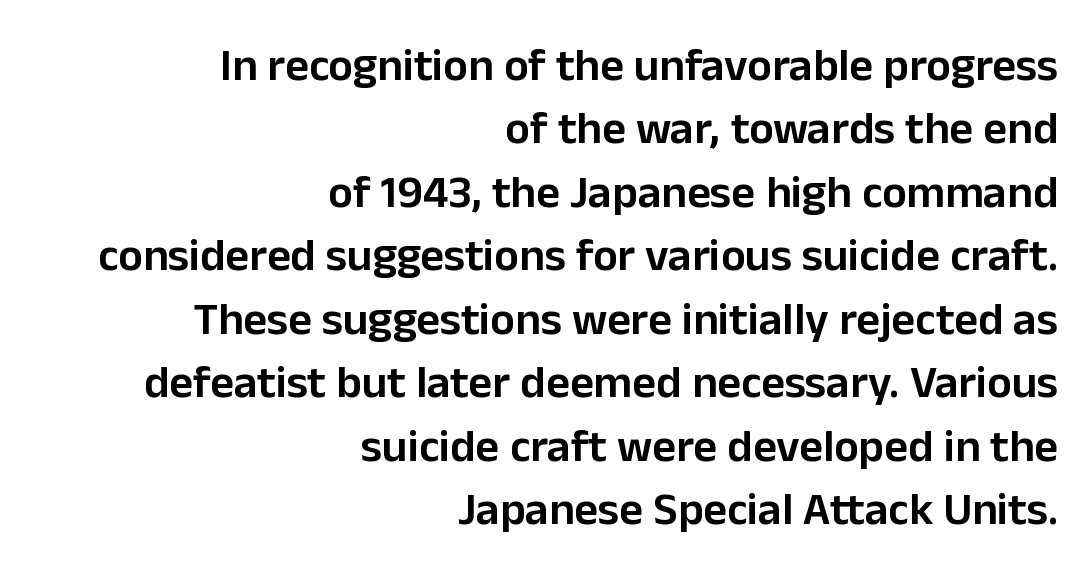
Q: Is the text bold? A: Semi-bold.
Q: Is the text italic (slanted)? A: No, it is upright.
Q: Is the typeface a serif or a sans-serif typeface? A: Sans-serif.
Q: Is the text underlined? A: No.
Q: How is the paragraph aligned? A: Right-aligned.
Q: Is the spacing between letters normal or unusually wide? A: Normal.
Q: Is the spacing between lines tight, normal or loose? A: Normal.
Q: Width (condensed, normal, or wide)? A: Normal.
Q: Stroke contrast? A: Low.
Q: x-height? A: Medium.
Q: Monospaced? A: No.
